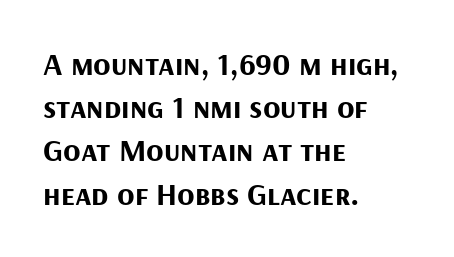
Q: Is the text bold? A: Yes.
Q: Is the text italic (slanted)? A: No, it is upright.
Q: Is the typeface a serif or a sans-serif typeface? A: Sans-serif.
Q: Is the text underlined? A: No.
Q: How is the paragraph aligned? A: Left-aligned.
Q: Is the spacing between letters normal or unusually wide? A: Normal.
Q: Is the spacing between lines tight, normal or loose? A: Normal.
Q: Width (condensed, normal, or wide)? A: Normal.
Q: Stroke contrast? A: Medium.
Q: x-height? A: Medium.
Q: Monospaced? A: No.
